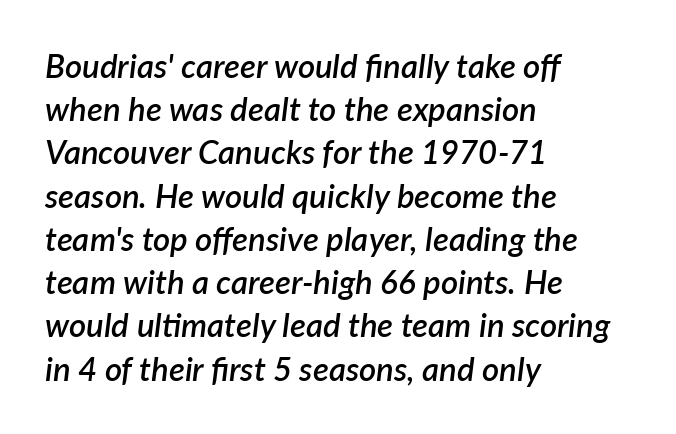
The image shows 33 px semibold type, italic (leaning right); set left-aligned, normal line spacing (1.31x), normal letter spacing, not underlined; low stroke contrast and a medium x-height.
